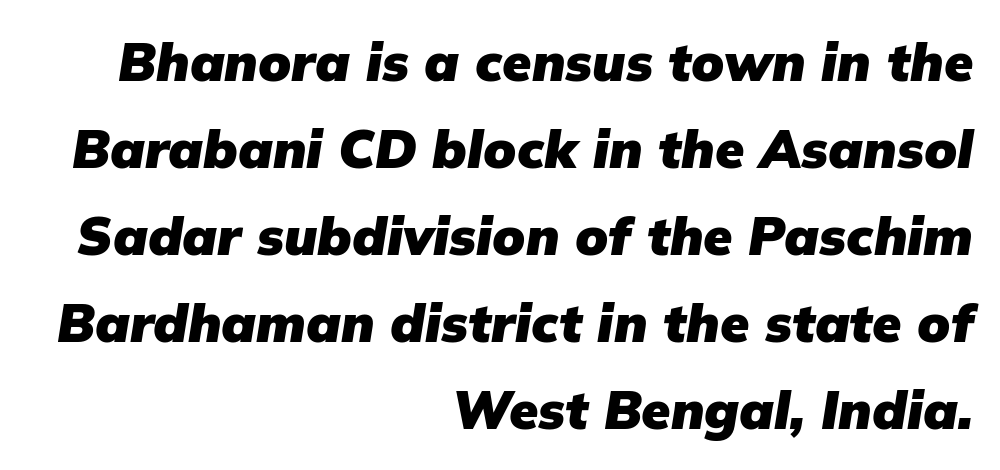
The image shows 53 px heavy type, italic (leaning right); set right-aligned, normal line spacing (1.64x), normal letter spacing, not underlined; low stroke contrast and a medium x-height.
